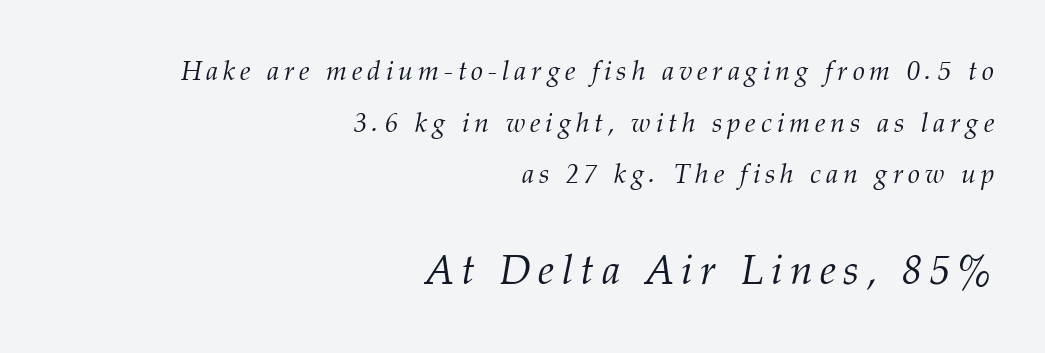
The image shows 41 px light serif type, italic (leaning right); set right-aligned, loose line spacing (1.91x), not underlined; the second (bottom) block is 1.52x larger; medium stroke contrast and a medium x-height.
